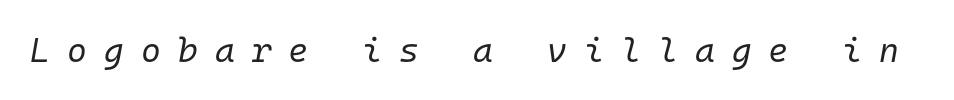
Stroke mass is kept to a normal reading level or below. Look at the tracking — it's clearly loosened, letters drifting apart. Is this a fixed-width face? Yes — each glyph sits in an identical cell. No word sits above an underline.
